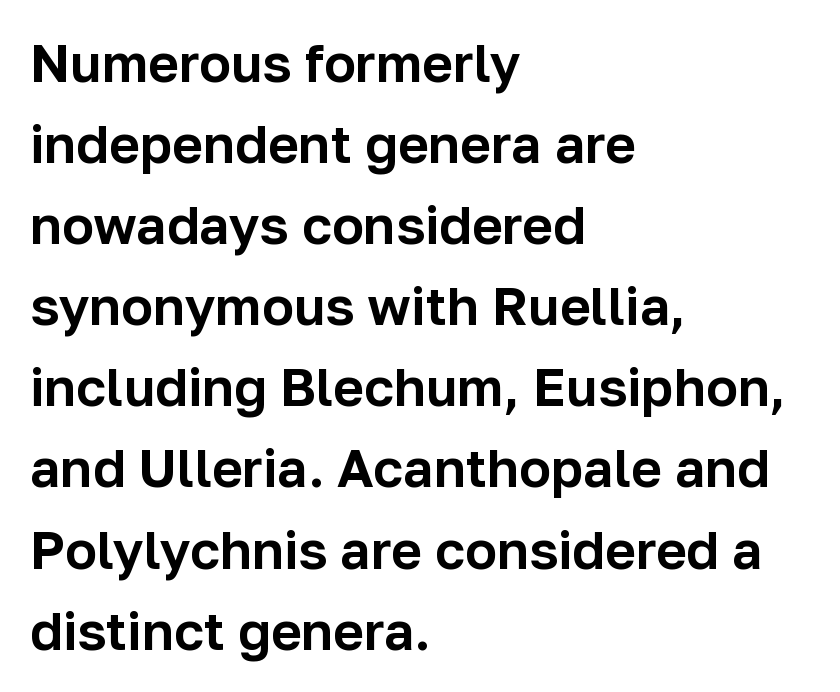
Underlining? Definitely not there. The letters carry no serifs — their stems end cleanly without finishing strokes. The setting favours the left margin, as ordinary paragraphs usually do. Whoever set this chose a conventional vertical rhythm. Notice how the stems are strictly vertical — no italics here.
